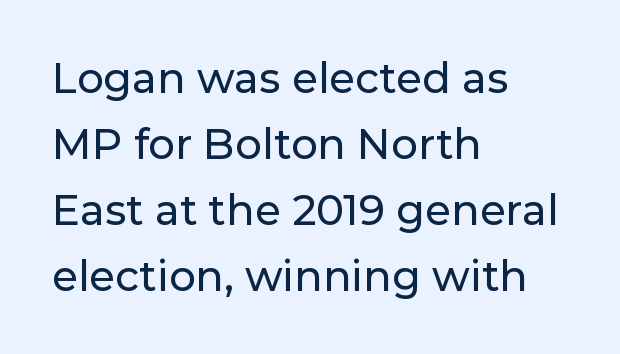
These lines are rendered in a variable-pitch font. The rendering keeps characters at their native spacing. A normal amount of white space separates one row of letters from the next. Are there feet on the stems? There aren't — it's a sans. Does the lettering tilt? It doesn't — this is upright. Underlining? Definitely not there.
